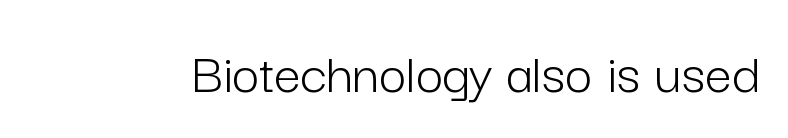
The image shows 60 px light sans-serif type, upright; set normal letter spacing, not underlined; low stroke contrast and a medium x-height.
